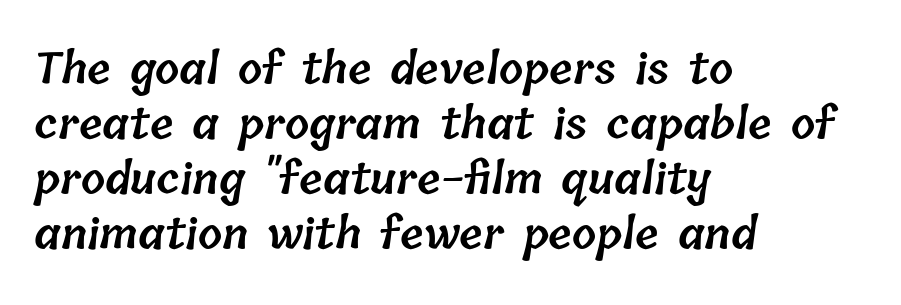
The image shows 43 px semibold type; set left-aligned, normal line spacing (1.28x), normal letter spacing, not underlined; low stroke contrast and a medium x-height.
